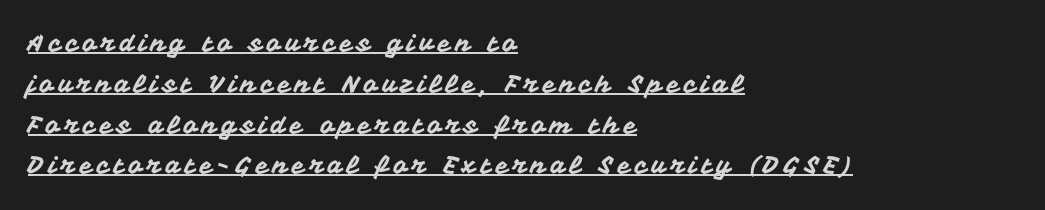
Horizontally, the lines are justified to the leading edge only. Leading: standard. A continuous stroke trails under the words, as in a hyperlink.
